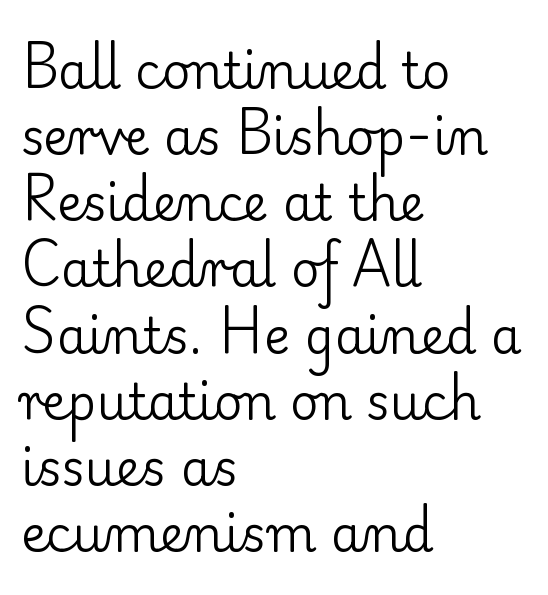
The image shows 49 px regular-weight serif type, upright; set left-aligned, normal line spacing (1.35x), normal letter spacing, not underlined; low stroke contrast and a small x-height.
